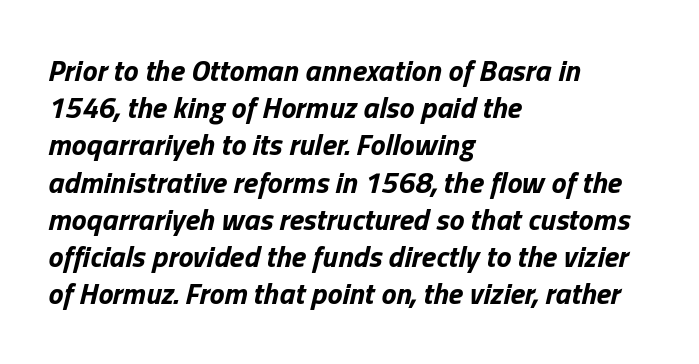
{"italic": "yes", "lean": "right", "slant_degrees": 13, "bold": "yes", "weight": "bold", "width": "normal", "stroke_contrast": "low", "x_height": "medium", "monospaced": "no", "underline": "no", "align": "left", "line_spacing_ratio": 1.24, "letter_spacing": "normal", "letter_spacing_em": 0.0, "glyph_px": 30}
